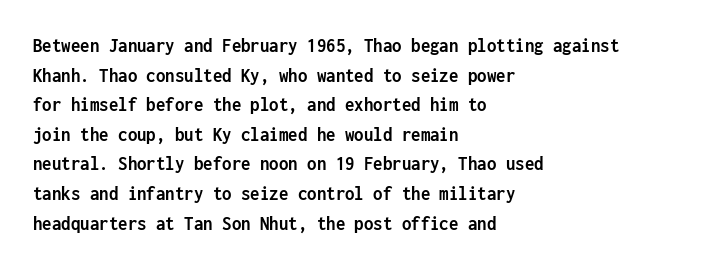
{"italic": "no", "bold": "yes", "underline": "no", "align": "left", "line_spacing": "normal", "line_spacing_ratio": 1.41, "letter_spacing": "normal", "letter_spacing_em": 0.0, "glyph_px": 21}
